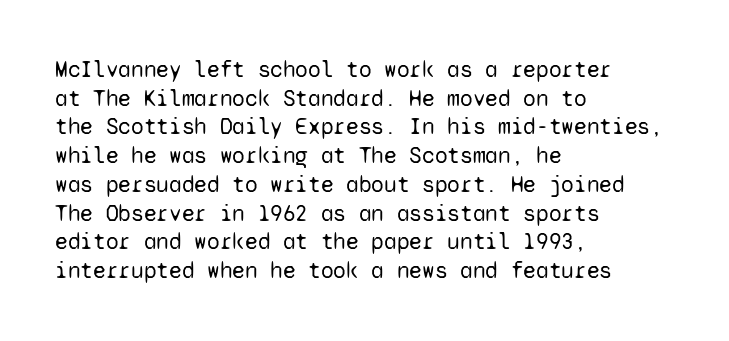
The image shows 23 px text type, upright; set left-aligned, normal line spacing (1.25x), normal letter spacing, not underlined.
